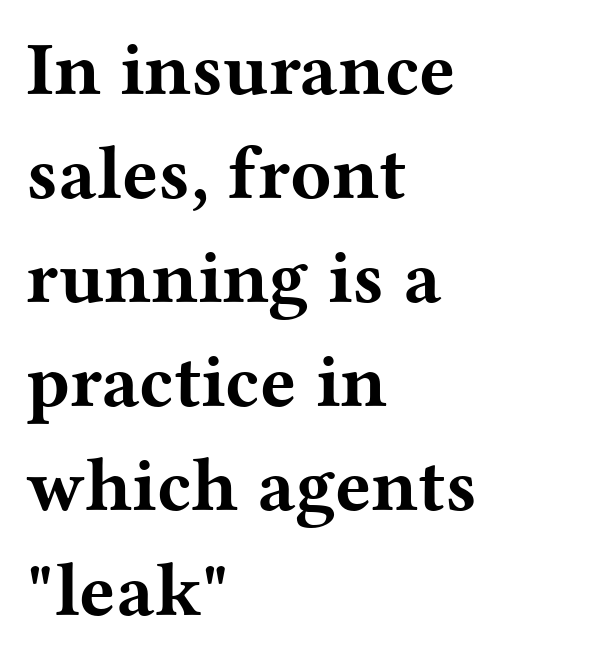
{"serif": "yes", "italic": "no", "bold": "yes", "weight": "bold", "width": "wide", "stroke_contrast": "medium", "x_height": "medium", "monospaced": "no", "underline": "no", "align": "left", "line_spacing": "normal", "line_spacing_ratio": 1.37, "letter_spacing": "normal", "letter_spacing_em": 0.0, "glyph_px": 76}
